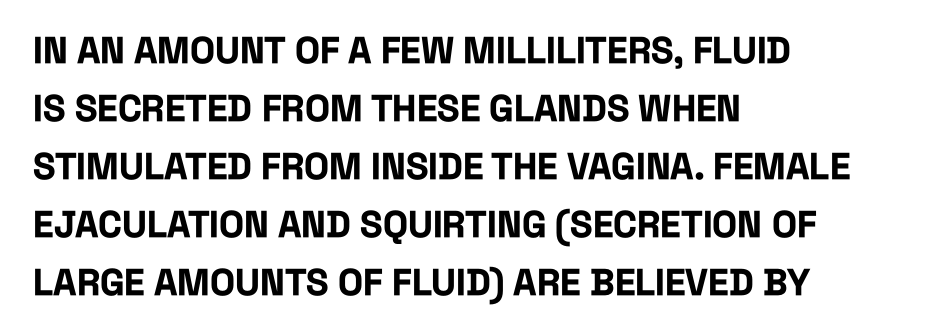
Look at the bottom of the vertical strokes: they stop flat, with no serifs. Compared with an ordinary text face, these strokes are far heavier — a full bold. Posture: upright roman. Bare-footed words on every line. If you drew a ruler down the left edge, every line would touch it.
